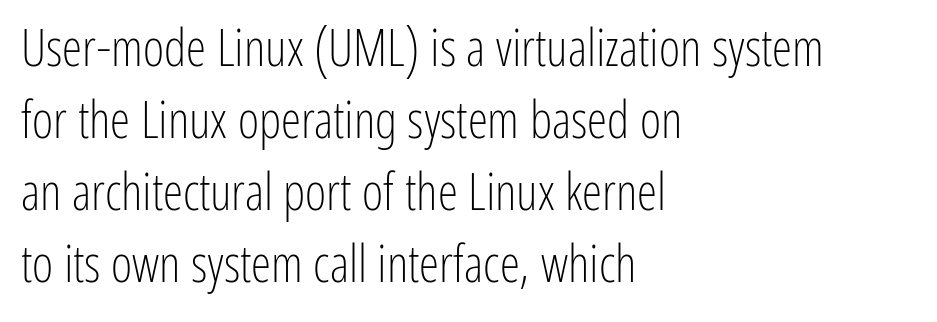
Q: Is the text bold? A: No.
Q: Is the text italic (slanted)? A: No, it is upright.
Q: Is the typeface a serif or a sans-serif typeface? A: Sans-serif.
Q: Is the text underlined? A: No.
Q: How is the paragraph aligned? A: Left-aligned.
Q: Is the spacing between letters normal or unusually wide? A: Normal.
Q: Is the spacing between lines tight, normal or loose? A: Normal.
Q: Width (condensed, normal, or wide)? A: Condensed.
Q: Stroke contrast? A: Low.
Q: x-height? A: Medium.
Q: Monospaced? A: No.
